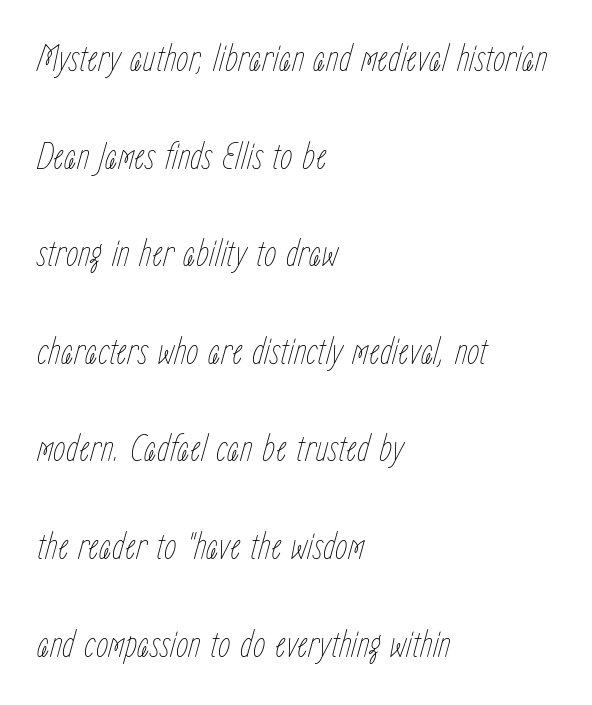
The image shows 40 px thin, condensed type, italic (leaning right); set left-aligned, loose line spacing (2.44x), normal letter spacing, not underlined; low stroke contrast and a medium x-height.
